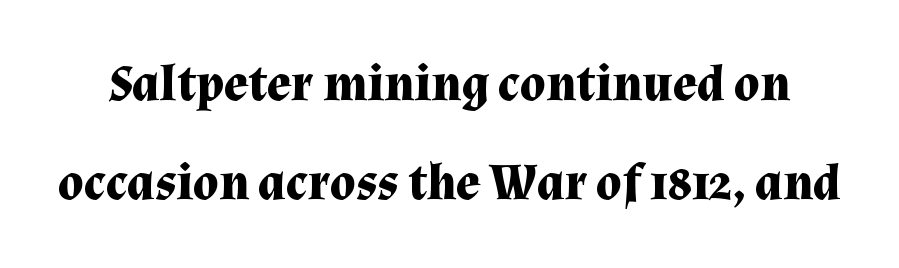
Q: Is the text bold? A: Yes.
Q: Is the text italic (slanted)? A: No, it is upright.
Q: Is the typeface a serif or a sans-serif typeface? A: Serif.
Q: Is the text underlined? A: No.
Q: Is the spacing between letters normal or unusually wide? A: Normal.
Q: Is the spacing between lines tight, normal or loose? A: Loose.
Q: Width (condensed, normal, or wide)? A: Normal.
Q: Stroke contrast? A: Medium.
Q: x-height? A: Medium.
Q: Monospaced? A: No.
